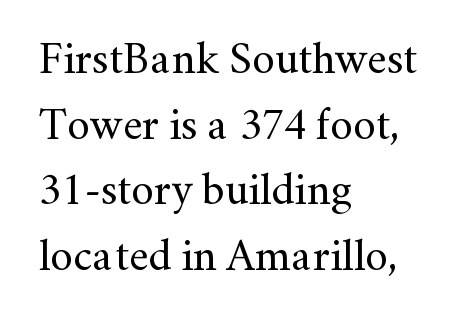
The image shows 45 px regular-weight serif type, upright; set left-aligned, normal line spacing (1.46x), normal letter spacing, not underlined; medium stroke contrast and a small x-height.
